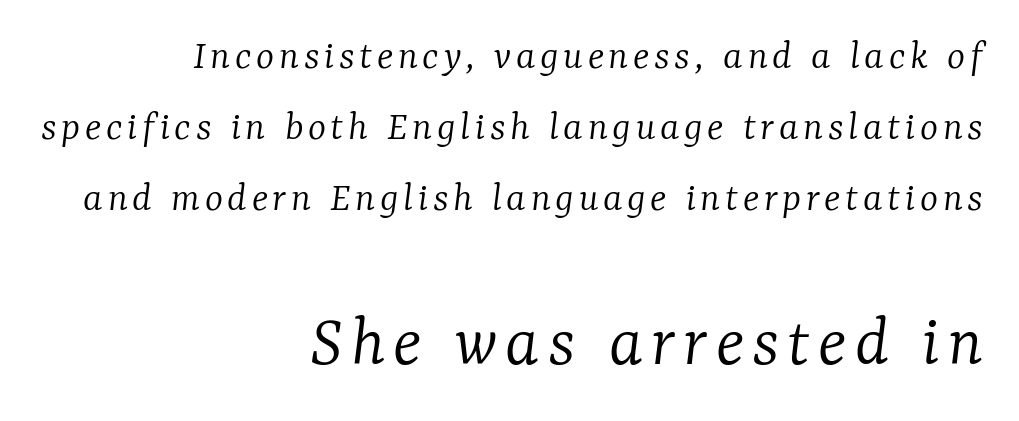
The image shows 75 px light serif type, italic (leaning right); set right-aligned, normal line spacing (1.65x), not underlined; the second (bottom) block is 1.74x larger; low stroke contrast and a medium x-height.
